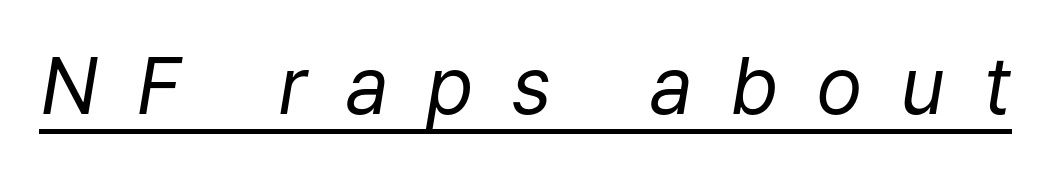
Q: Is the text bold? A: No.
Q: Is the text italic (slanted)? A: Yes, it leans right by about 9 degrees.
Q: Is the text underlined? A: Yes.
Q: Is the spacing between letters normal or unusually wide? A: Unusually wide.
Q: Width (condensed, normal, or wide)? A: Normal.
Q: Stroke contrast? A: Low.
Q: x-height? A: Medium.
Q: Monospaced? A: No.
